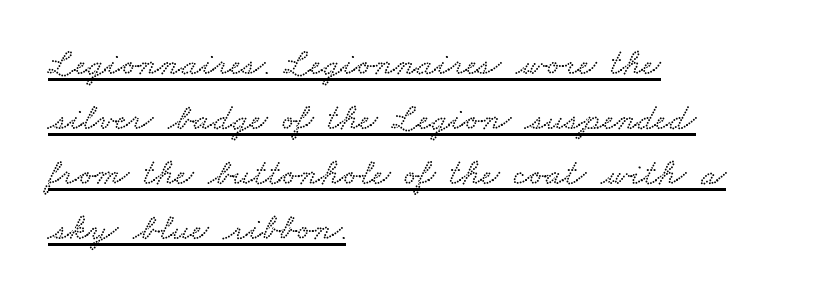
The image shows 37 px wide type; set left-aligned, normal line spacing (1.49x), normal letter spacing, underlined; low stroke contrast and a small x-height.
